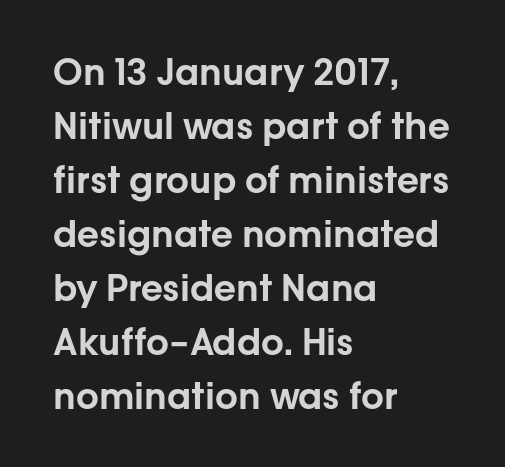
Q: Is the text italic (slanted)? A: No, it is upright.
Q: Is the typeface a serif or a sans-serif typeface? A: Sans-serif.
Q: Is the text underlined? A: No.
Q: How is the paragraph aligned? A: Left-aligned.
Q: Is the spacing between letters normal or unusually wide? A: Normal.
Q: Is the spacing between lines tight, normal or loose? A: Normal.
Q: Width (condensed, normal, or wide)? A: Normal.
Q: Stroke contrast? A: Low.
Q: x-height? A: Medium.
Q: Monospaced? A: No.
